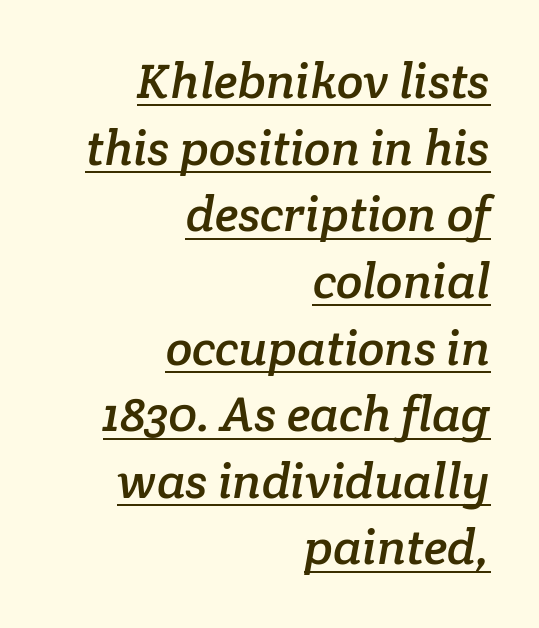
The image shows 49 px serif type; set right-aligned, normal line spacing (1.36x), normal letter spacing, underlined; low stroke contrast and a medium x-height.
